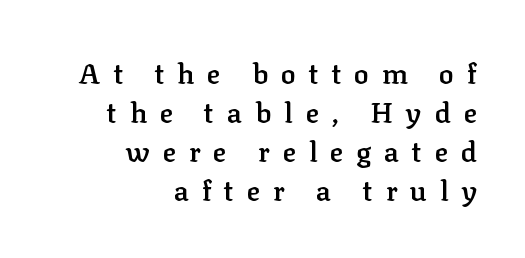
{"serif": "yes", "italic": "no", "bold": "semi", "weight": "semibold", "width": "normal", "stroke_contrast": "low", "x_height": "medium", "monospaced": "no", "underline": "no", "align": "right", "line_spacing": "normal", "line_spacing_ratio": 1.39, "letter_spacing": "wide", "letter_spacing_em": 0.46, "glyph_px": 28}
